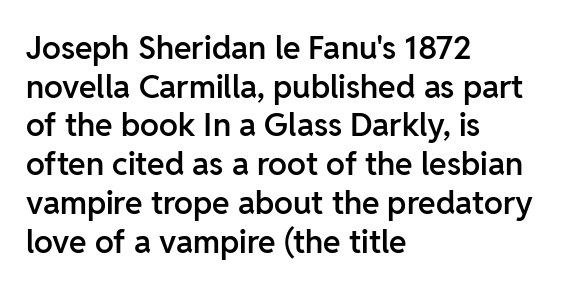
The image shows 32 px semibold sans-serif type, upright; set left-aligned, line spacing 1.21x, normal letter spacing, not underlined; low stroke contrast and a medium x-height.
